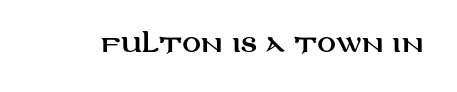
Q: Is the text italic (slanted)? A: No, it is upright.
Q: Is the text underlined? A: No.
Q: Is the spacing between letters normal or unusually wide? A: Normal.
